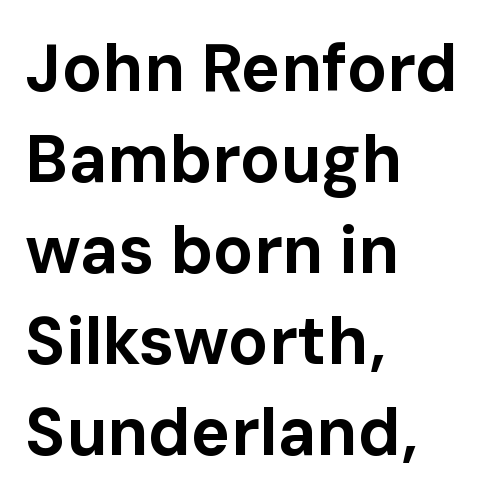
Q: Is the text bold? A: Yes.
Q: Is the text italic (slanted)? A: No, it is upright.
Q: Is the typeface a serif or a sans-serif typeface? A: Sans-serif.
Q: Is the text underlined? A: No.
Q: How is the paragraph aligned? A: Left-aligned.
Q: Is the spacing between letters normal or unusually wide? A: Normal.
Q: Is the spacing between lines tight, normal or loose? A: Normal.
Q: Width (condensed, normal, or wide)? A: Normal.
Q: Stroke contrast? A: Low.
Q: x-height? A: Medium.
Q: Monospaced? A: No.
